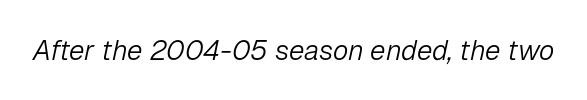
The image shows 28 px light type, italic (leaning right); set normal letter spacing, not underlined; low stroke contrast and a medium x-height.
